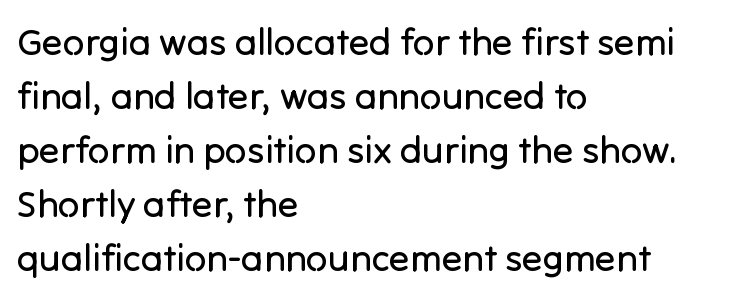
Is this a fixed-width face? No — the glyphs have proportional, varying widths. A clean baseline with only descenders dipping below it. The type is set solid horizontally, with unmodified tracking. Weight: regular or lighter.
